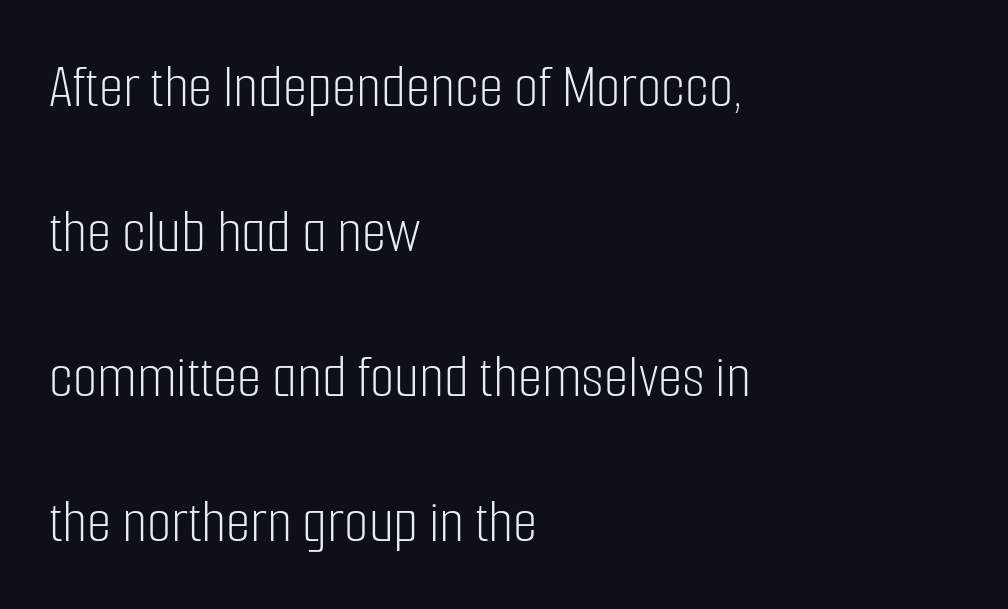
{"serif": "no", "italic": "no", "bold": "no", "weight": "light", "width": "condensed", "stroke_contrast": "low", "x_height": "medium", "monospaced": "no", "underline": "no", "align": "left", "line_spacing": "loose", "line_spacing_ratio": 2.3, "letter_spacing": "normal", "letter_spacing_em": 0.0, "glyph_px": 63}
